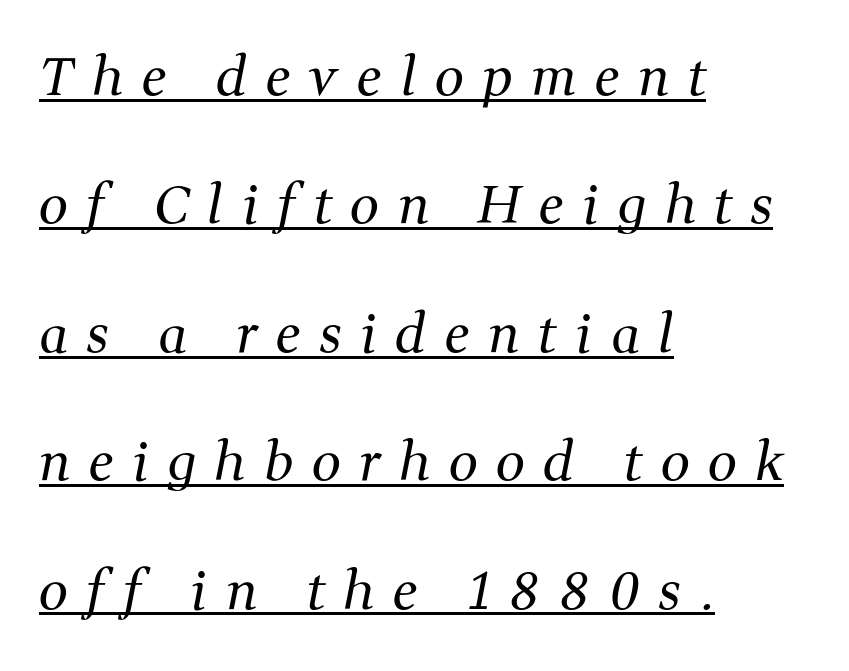
The image shows 52 px regular-weight serif type, italic (leaning right); set left-aligned, loose line spacing (2.47x), unusually wide letter spacing (+0.36 em), underlined; medium stroke contrast and a medium x-height.
